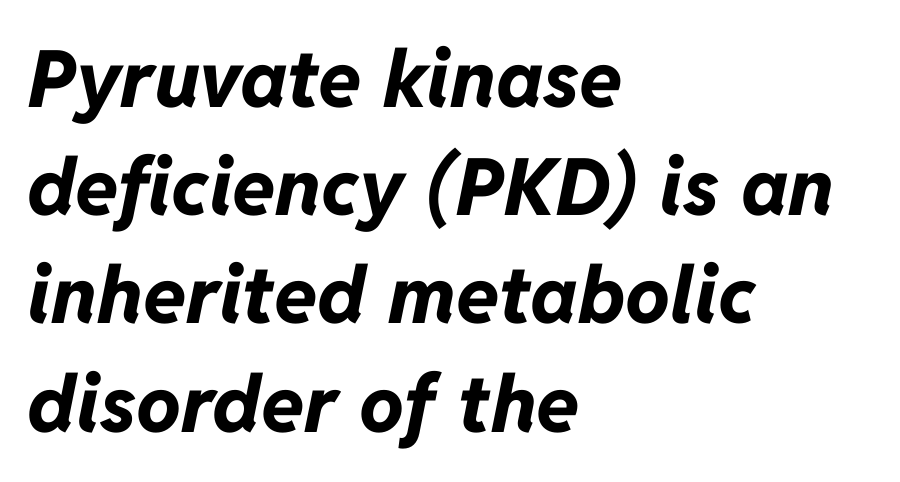
Is the letter spacing exaggerated? No — it looks like the ordinary default. If you drew a line through each stem, it would be angled. Bold? Absolutely — the strokes are thick and heavy. Character widths vary here, with narrow letters taking less room than wide ones.
